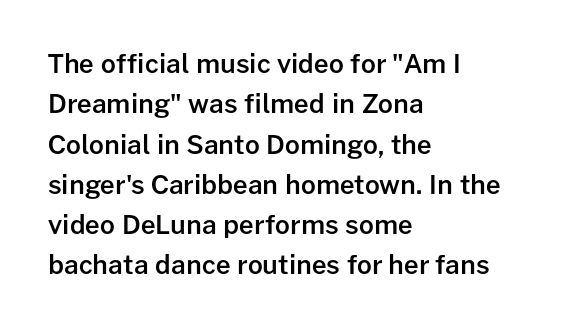
{"italic": "no", "bold": "semi", "underline": "no", "align": "left", "line_spacing": "normal", "line_spacing_ratio": 1.55, "letter_spacing": "normal", "letter_spacing_em": 0.0, "glyph_px": 26}
